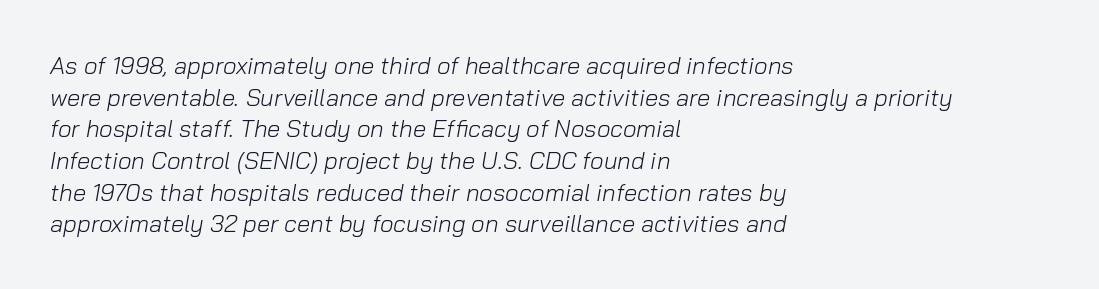
The image shows 24 px text type, italic (leaning right); set left-aligned, normal line spacing (1.32x), normal letter spacing, not underlined.
